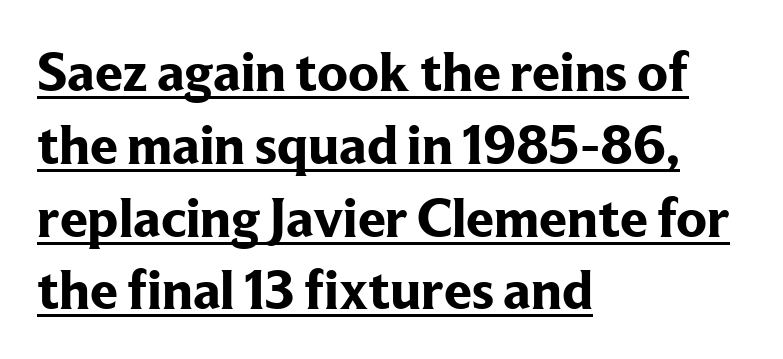
Small tapered or slab feet sit at the stroke ends, so this counts as serif. In terms of letterspacing, this is plain default setting. The face used here appears with an underline applied. Alignment: flush left.
